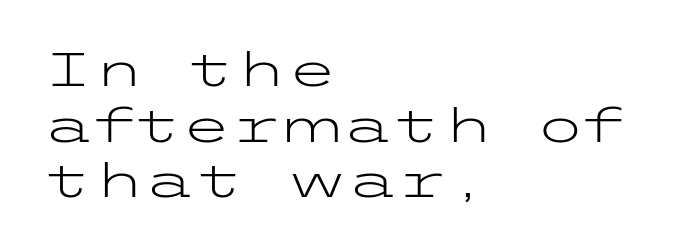
Q: Is the text bold? A: No.
Q: Is the text italic (slanted)? A: No, it is upright.
Q: Is the typeface a serif or a sans-serif typeface? A: Sans-serif.
Q: Is the text underlined? A: No.
Q: How is the paragraph aligned? A: Left-aligned.
Q: Is the spacing between letters normal or unusually wide? A: Normal.
Q: Width (condensed, normal, or wide)? A: Wide.
Q: Stroke contrast? A: Low.
Q: x-height? A: Medium.
